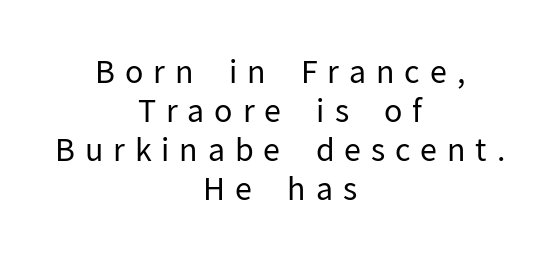
Anything drawn beneath the words? Only blank space. This is the regular roman posture of the typeface. Heaviness? Minimal to ordinary, like unemphasized prose. Varying glyph widths throughout — classic text-font behaviour. The compositor balanced each line on the midline. The letters carry no serifs — their stems end cleanly without finishing strokes.
